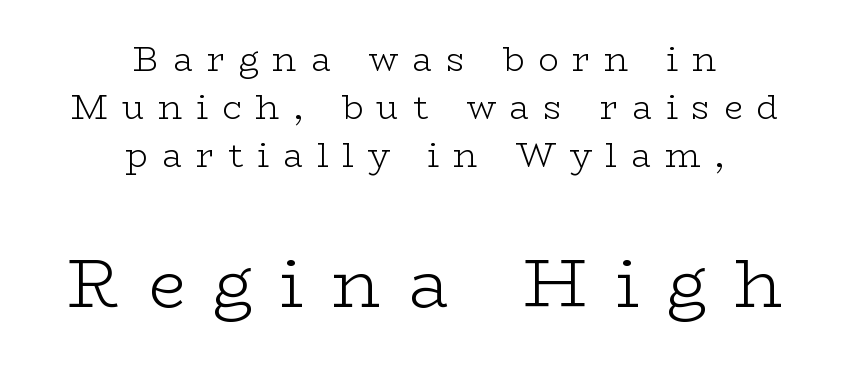
Q: Is the text bold? A: No.
Q: Is the text italic (slanted)? A: No, it is upright.
Q: Is the typeface a serif or a sans-serif typeface? A: Serif.
Q: Is the text underlined? A: No.
Q: How is the paragraph aligned? A: Centered.
Q: Is the spacing between letters normal or unusually wide? A: Unusually wide.
Q: Is the spacing between lines tight, normal or loose? A: Normal.
Q: Which block of text is set in a larger size, the first (top) or the second (bottom)? A: The second (bottom) one.
Q: Width (condensed, normal, or wide)? A: Wide.
Q: Stroke contrast? A: Low.
Q: x-height? A: Medium.
Q: Monospaced? A: No.
